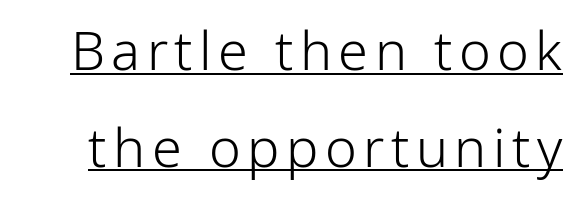
Q: Is the text bold? A: No.
Q: Is the text italic (slanted)? A: No, it is upright.
Q: Is the typeface a serif or a sans-serif typeface? A: Sans-serif.
Q: Is the text underlined? A: Yes.
Q: Width (condensed, normal, or wide)? A: Normal.
Q: Stroke contrast? A: Low.
Q: x-height? A: Medium.
Q: Monospaced? A: No.
